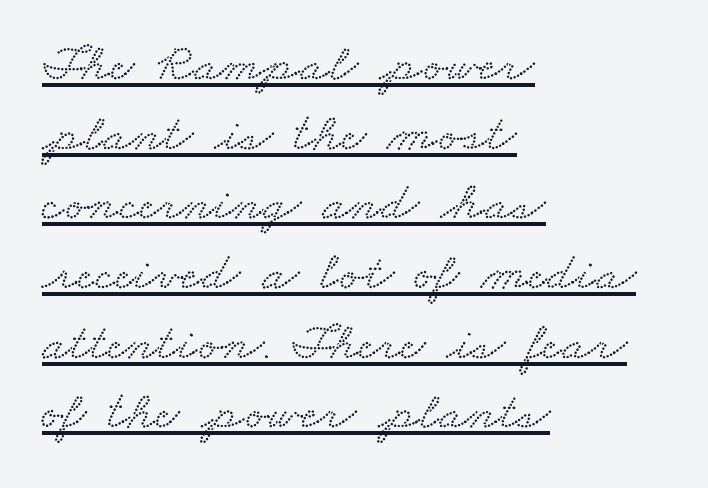
Compared with a centered layout, this one pins lines to the left instead. Glyph-to-glyph distance matches everyday printed text. This sample carries an underscore along the baseline area. This block has exactly the height ordinary leading produces. Typographically, this falls in the serif category.
